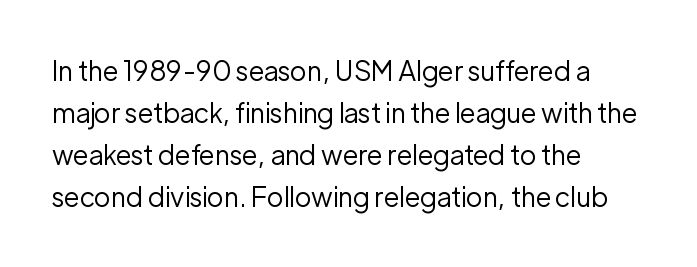
{"italic": "no", "bold": "no", "underline": "no", "align": "left", "line_spacing": "normal", "line_spacing_ratio": 1.56, "letter_spacing": "normal", "letter_spacing_em": 0.0, "glyph_px": 27}
